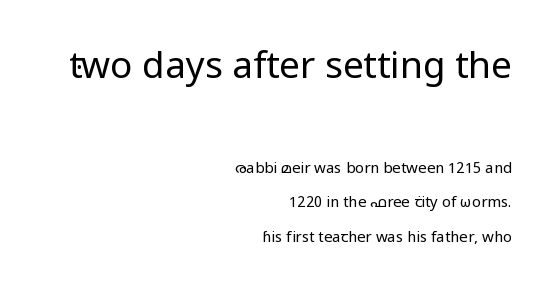
The image shows 37 px regular-weight sans-serif type, upright; set right-aligned, loose line spacing (2.3x), normal letter spacing, not underlined; the first (top) block is 2.47x larger; low stroke contrast and a medium x-height.
